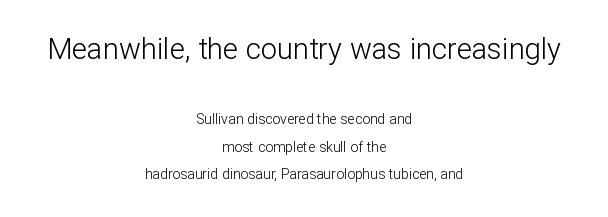
Q: Is the text bold? A: No.
Q: Is the text italic (slanted)? A: No, it is upright.
Q: Is the typeface a serif or a sans-serif typeface? A: Sans-serif.
Q: Is the text underlined? A: No.
Q: How is the paragraph aligned? A: Centered.
Q: Is the spacing between letters normal or unusually wide? A: Normal.
Q: Is the spacing between lines tight, normal or loose? A: Loose.
Q: Which block of text is set in a larger size, the first (top) or the second (bottom)? A: The first (top) one.
Q: Width (condensed, normal, or wide)? A: Normal.
Q: Stroke contrast? A: Low.
Q: x-height? A: Medium.
Q: Monospaced? A: No.
